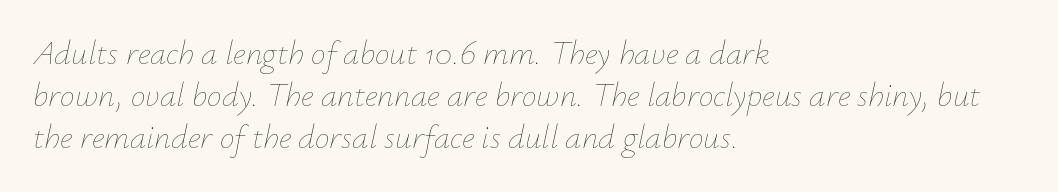
The image shows 33 px thin type, italic (leaning right); set left-aligned, normal line spacing (1.28x), normal letter spacing, not underlined; low stroke contrast and a small x-height.
